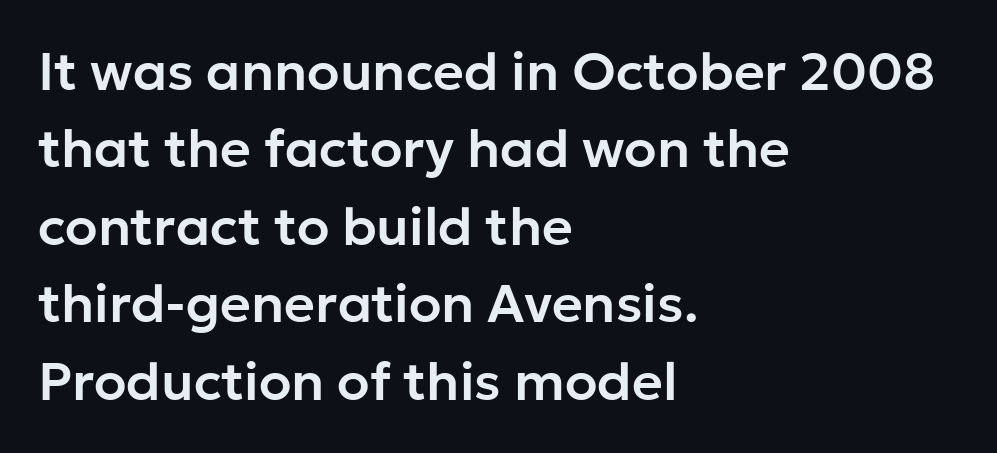
Is the block centered? No — it sits flush against the left margin. Leading: standard. Underline: absent. The letters stand upright; this is a roman face.
